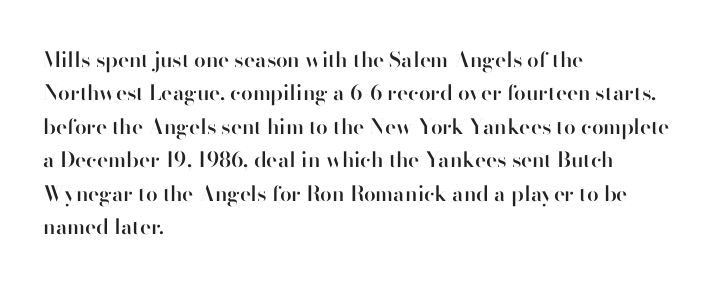
Typographic density is moderately raised because the face is semibold. Letter spacing: default. Vertically, the passage feels balanced, rows spaced as you'd expect. In terms of posture, this sample is upright. These lines stack with their left ends in a neat column.
